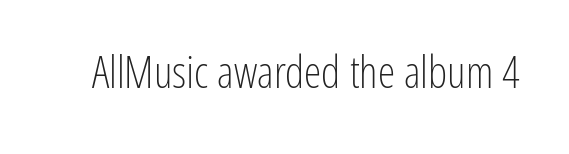
{"serif": "no", "italic": "no", "bold": "no", "weight": "light", "width": "condensed", "stroke_contrast": "low", "x_height": "medium", "monospaced": "no", "underline": "no", "letter_spacing": "normal", "letter_spacing_em": 0.0, "glyph_px": 44}
